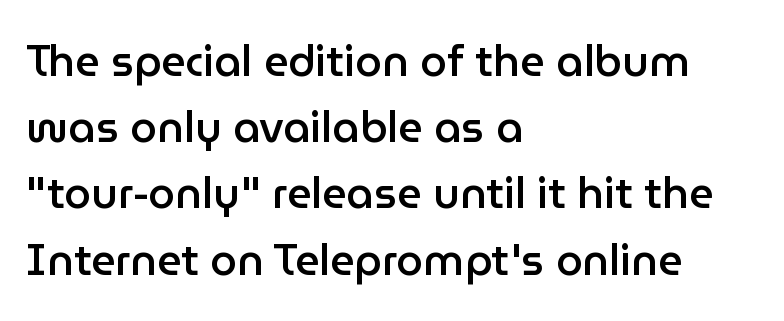
{"serif": "no", "italic": "no", "bold": "semi", "weight": "semibold", "width": "normal", "stroke_contrast": "low", "x_height": "medium", "monospaced": "no", "underline": "no", "align": "left", "line_spacing": "normal", "line_spacing_ratio": 1.54, "letter_spacing": "normal", "letter_spacing_em": 0.0, "glyph_px": 43}
